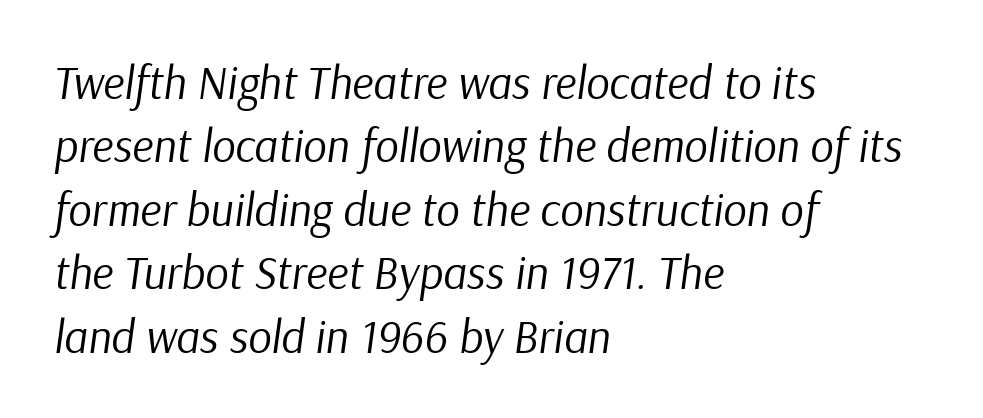
Interline gaps are of average width in this sample. Weight: in the light-to-regular range. The lines are quadded left. It's the slanting kind of type.
